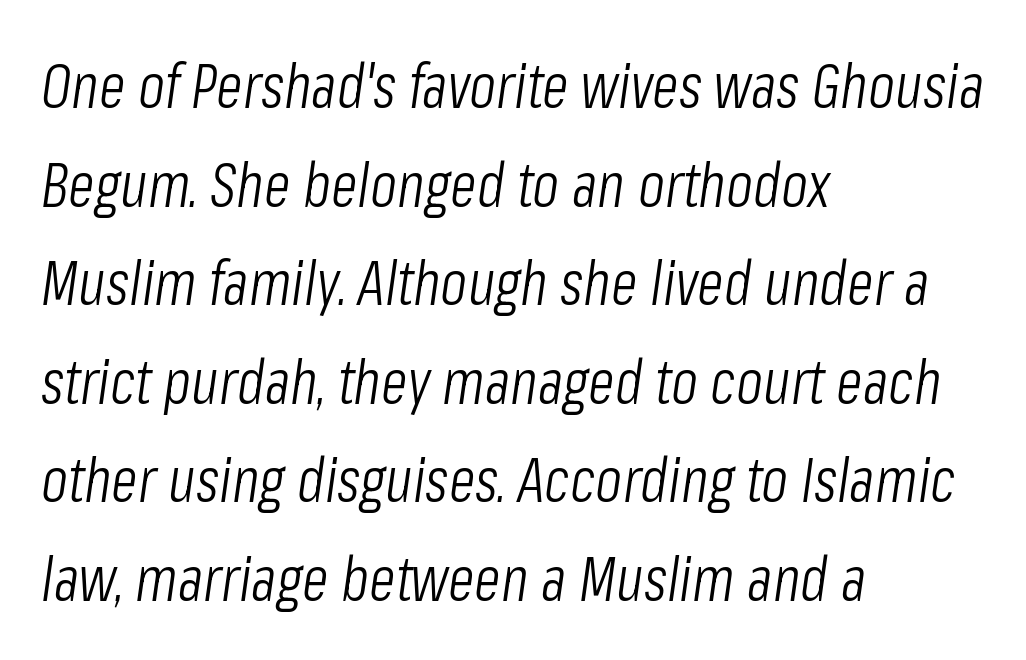
The image shows 62 px light, condensed type, italic (leaning right); set left-aligned, normal line spacing (1.59x), normal letter spacing, not underlined; low stroke contrast and a medium x-height.
